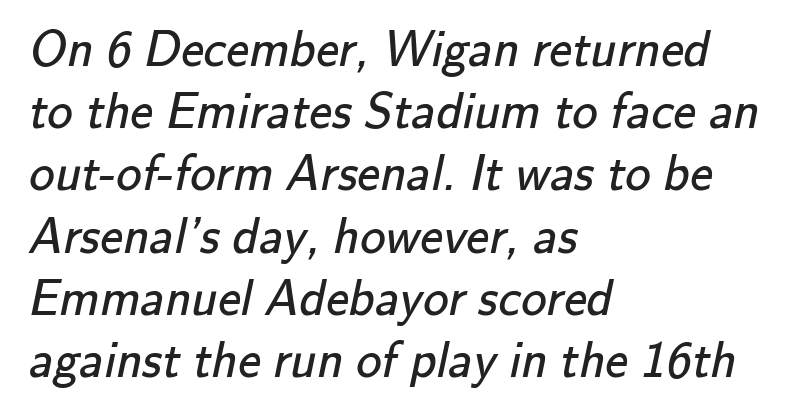
The image shows 51 px regular-weight sans-serif type; set left-aligned, line spacing 1.22x, normal letter spacing, not underlined; low stroke contrast and a small x-height.
